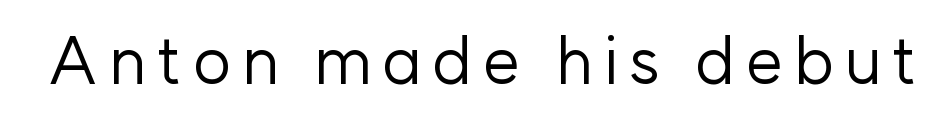
The image shows 66 px regular-weight sans-serif type, upright; set not underlined; low stroke contrast and a medium x-height.
